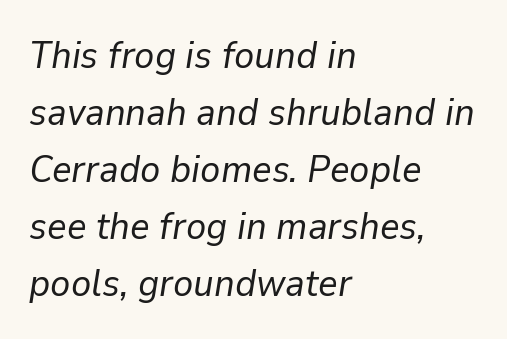
The rows are spaced the way most documents space them. Each letter keeps its own natural width here, so spacing adapts to shape. The passage is arranged the way most books set body copy — flush left. Does the lettering tilt? It does — this is italic. Beneath every word, the page is bare. These lines keep a tight, regular rhythm from letter to letter.
